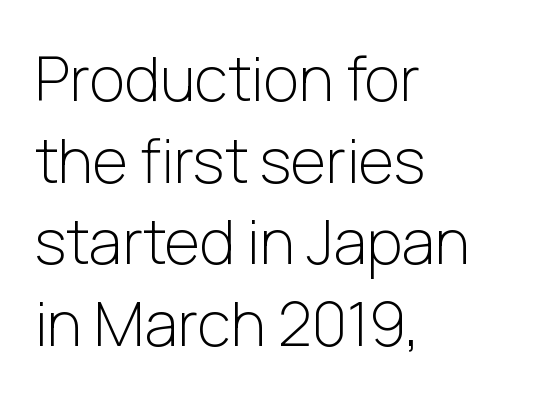
Q: Is the text bold? A: No.
Q: Is the text italic (slanted)? A: No, it is upright.
Q: Is the typeface a serif or a sans-serif typeface? A: Sans-serif.
Q: Is the text underlined? A: No.
Q: How is the paragraph aligned? A: Left-aligned.
Q: Is the spacing between letters normal or unusually wide? A: Normal.
Q: Is the spacing between lines tight, normal or loose? A: Normal.
Q: Width (condensed, normal, or wide)? A: Normal.
Q: Stroke contrast? A: Low.
Q: x-height? A: Medium.
Q: Monospaced? A: No.
